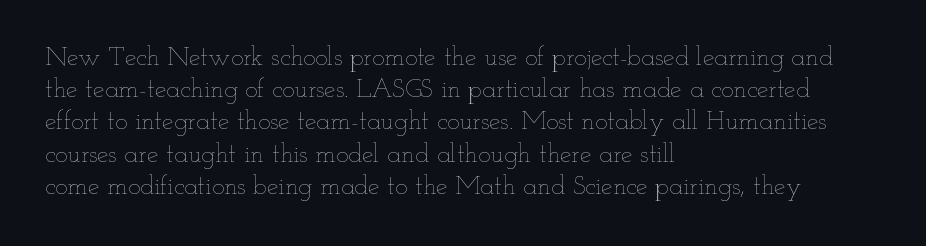
The image shows 26 px text type, upright; set left-aligned, line spacing 1.24x, normal letter spacing, not underlined.
